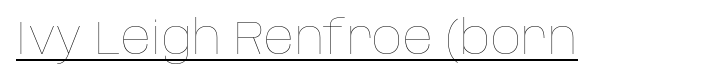
The image shows 47 px thin type, upright; set normal letter spacing, underlined; low stroke contrast and a large x-height.
